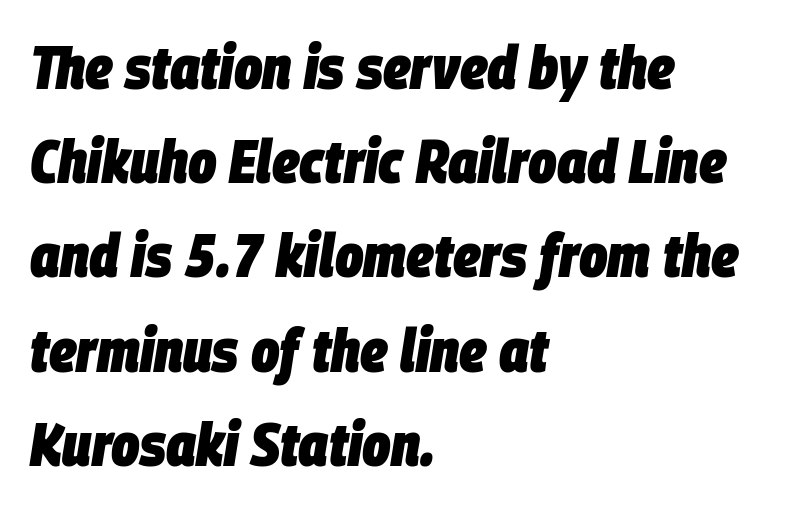
Honestly, the letter spacing is just normal — you wouldn't notice it. In terms of weight, the rendering is a true, heavy bold. Spacing verdict: proportional, widths tailored to each character. The specimen reads as italic at a glance. The zone under the glyphs is completely vacant.
